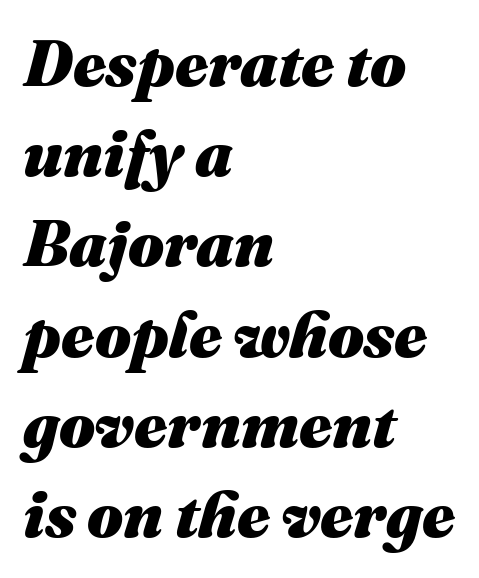
The strokes are fattened all the way to bold. A typesetter would mark this as italic. The rows are spaced the way most documents space them. Glyph-to-glyph distance matches everyday printed text. Short and long lines alike share a common starting point at left.
